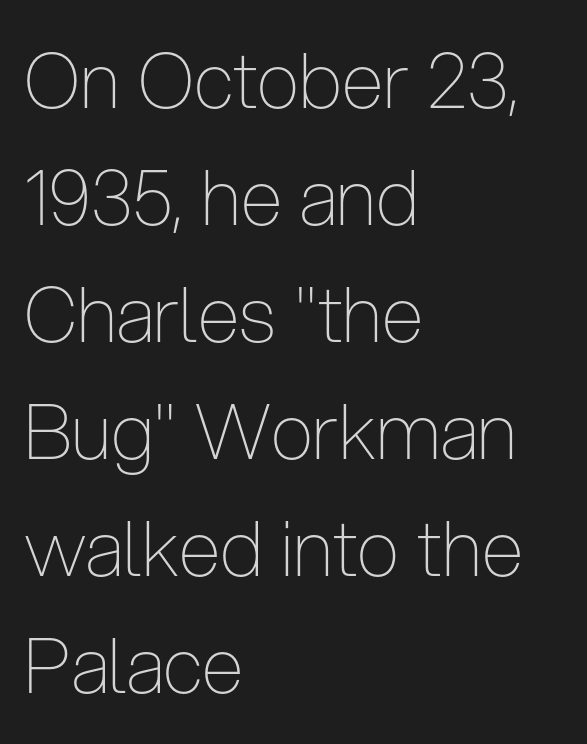
{"serif": "no", "italic": "no", "bold": "no", "weight": "thin", "width": "condensed", "stroke_contrast": "low", "x_height": "medium", "monospaced": "no", "underline": "no", "align": "left", "line_spacing": "normal", "line_spacing_ratio": 1.54, "letter_spacing": "normal", "letter_spacing_em": 0.0, "glyph_px": 76}
